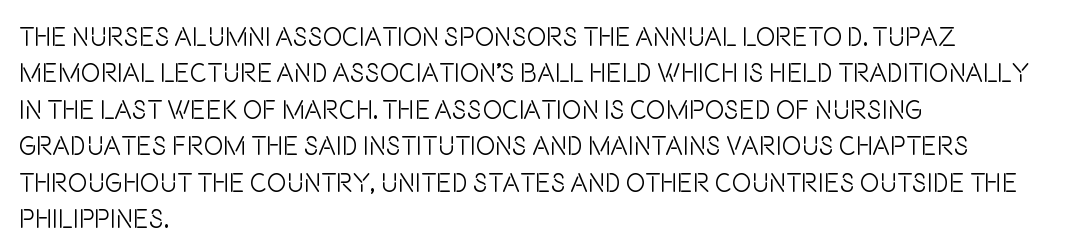
Q: Is the text bold? A: No.
Q: Is the text italic (slanted)? A: No, it is upright.
Q: Is the text underlined? A: No.
Q: How is the paragraph aligned? A: Left-aligned.
Q: Is the spacing between letters normal or unusually wide? A: Normal.
Q: Is the spacing between lines tight, normal or loose? A: Normal.
